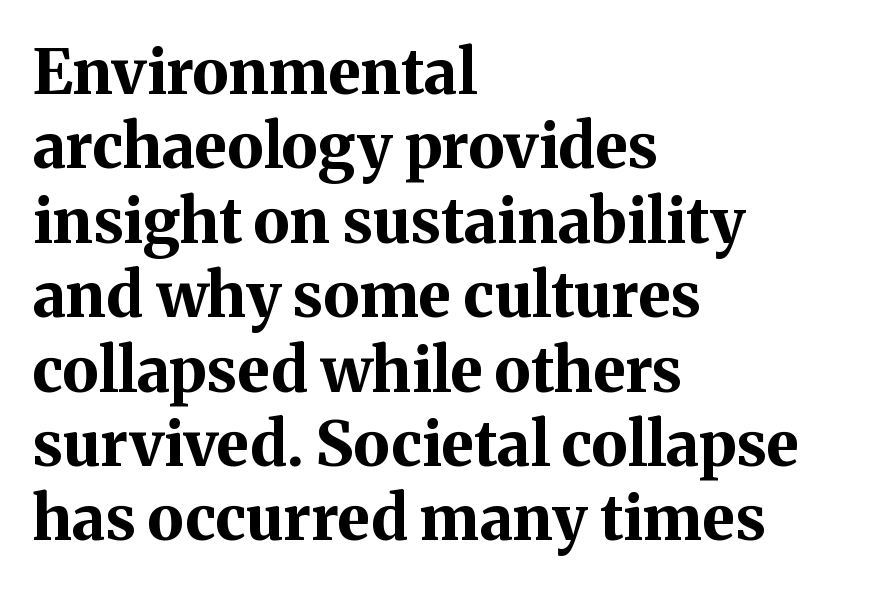
{"serif": "yes", "italic": "no", "bold": "yes", "weight": "bold", "width": "normal", "stroke_contrast": "medium", "x_height": "medium", "monospaced": "no", "underline": "no", "align": "left", "line_spacing_ratio": 1.2, "letter_spacing": "normal", "letter_spacing_em": 0.0, "glyph_px": 62}
